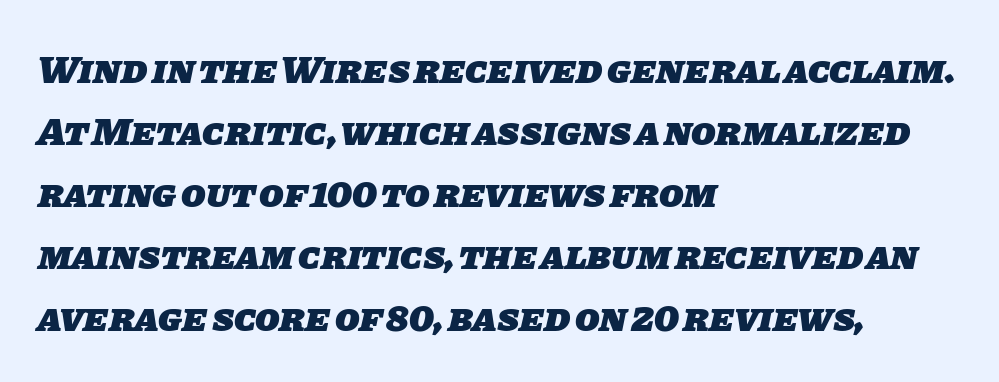
Looks like regular typesetting: each glyph gets only the width it needs. Here the glyphs are tracked normally, forming tight word shapes. Each row of text sits above clean, open space.
